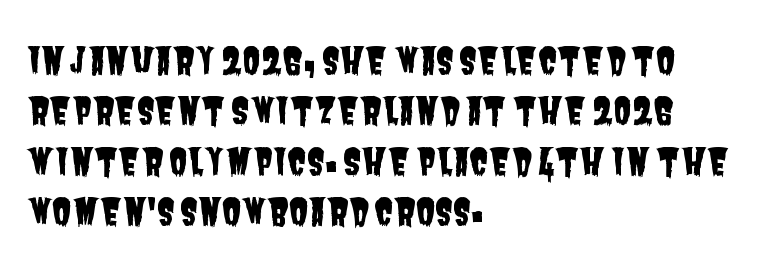
The image shows 36 px condensed sans-serif type; set left-aligned, normal line spacing (1.4x), normal letter spacing, not underlined; low stroke contrast and a large x-height.
